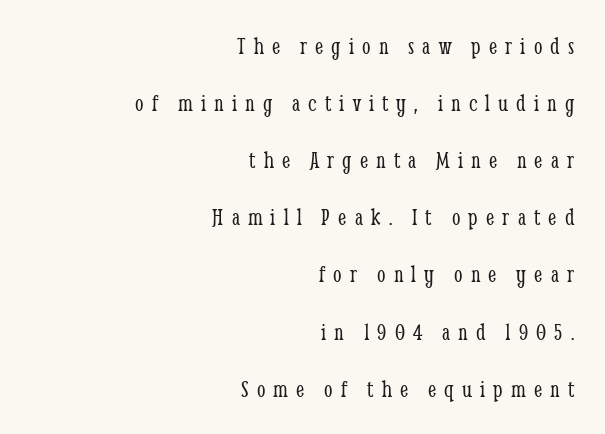
The image shows 24 px text type, upright; set right-aligned, loose line spacing (2.38x), unusually wide letter spacing (+0.34 em), not underlined.
